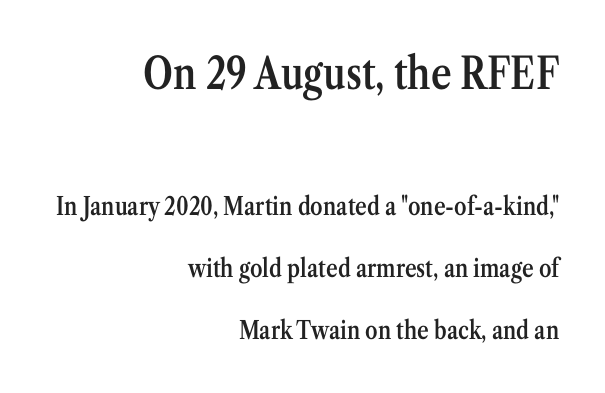
The image shows 44 px semibold, condensed serif type, upright; set right-aligned, loose line spacing (2.48x), normal letter spacing, not underlined; the first (top) block is 1.76x larger; medium stroke contrast and a medium x-height.
